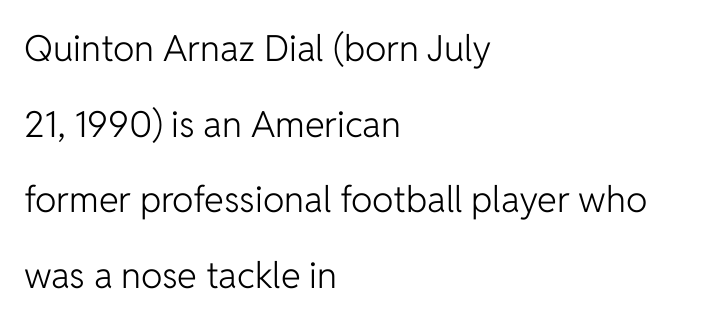
Q: Is the text bold? A: No.
Q: Is the text italic (slanted)? A: No, it is upright.
Q: Is the typeface a serif or a sans-serif typeface? A: Sans-serif.
Q: Is the text underlined? A: No.
Q: How is the paragraph aligned? A: Left-aligned.
Q: Is the spacing between letters normal or unusually wide? A: Normal.
Q: Is the spacing between lines tight, normal or loose? A: Loose.
Q: Width (condensed, normal, or wide)? A: Normal.
Q: Stroke contrast? A: Low.
Q: x-height? A: Medium.
Q: Monospaced? A: No.
